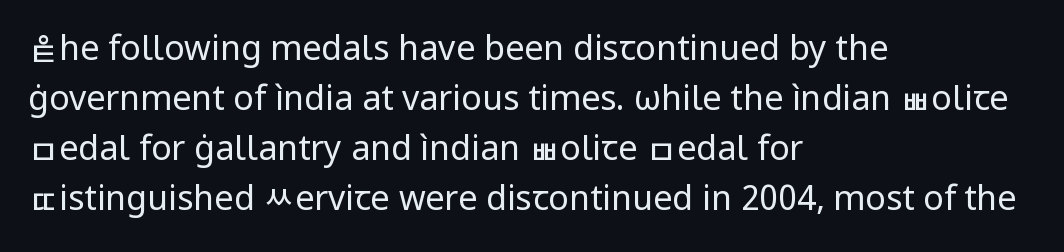
Nope, no serifs anywhere on these letters. Leading: standard. The string is rendered with underlining switched off. Here the designer chose a conventional face with non-uniform glyph widths. No extra ink here — the face is not bold. The letters sit at their default tracking, neither squeezed nor spread.
